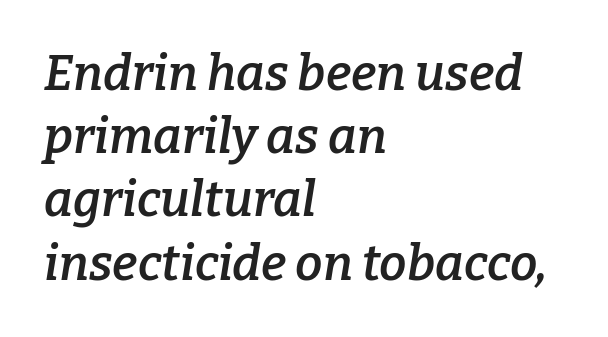
The image shows 49 px semibold serif type, italic (leaning right); set left-aligned, normal line spacing (1.29x), normal letter spacing, not underlined; low stroke contrast and a medium x-height.
